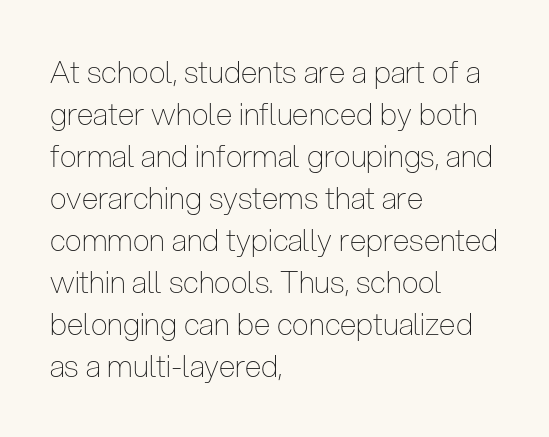
Q: Is the text bold? A: No.
Q: Is the text italic (slanted)? A: No, it is upright.
Q: Is the typeface a serif or a sans-serif typeface? A: Sans-serif.
Q: Is the text underlined? A: No.
Q: How is the paragraph aligned? A: Left-aligned.
Q: Is the spacing between letters normal or unusually wide? A: Normal.
Q: Is the spacing between lines tight, normal or loose? A: Normal.
Q: Width (condensed, normal, or wide)? A: Condensed.
Q: Stroke contrast? A: Low.
Q: x-height? A: Medium.
Q: Monospaced? A: No.
